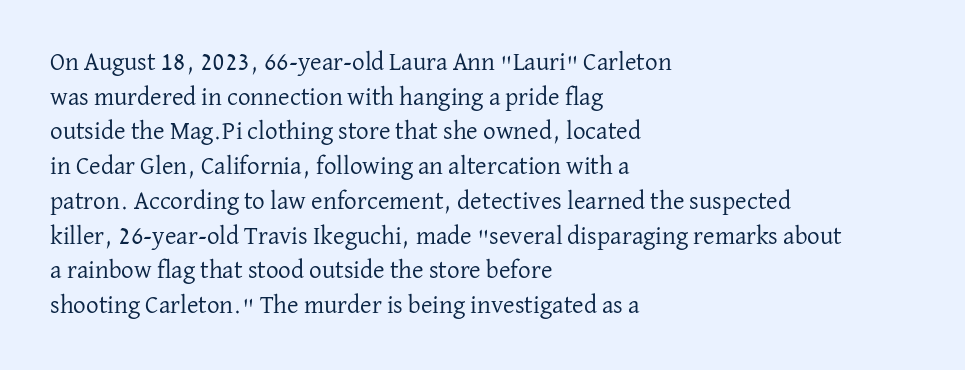
The image shows 25 px text type, upright; set left-aligned, normal line spacing (1.39x), normal letter spacing, not underlined.
